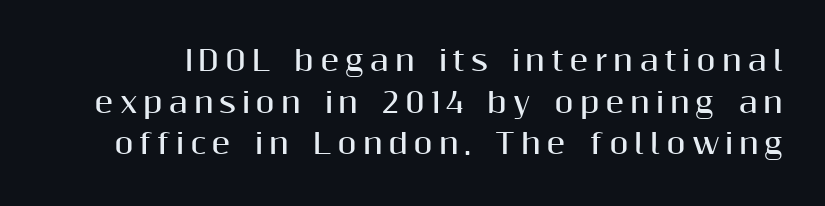
Thick stems and heavy bowls — unmistakably bold. The lettering stays uniformly vertical, giving the passage a roman look. Display-style spreading of the glyphs; the letterfit is very open. A clean baseline with only descenders dipping below it. Look at the bottom of the vertical strokes: they stop flat, with no serifs.
